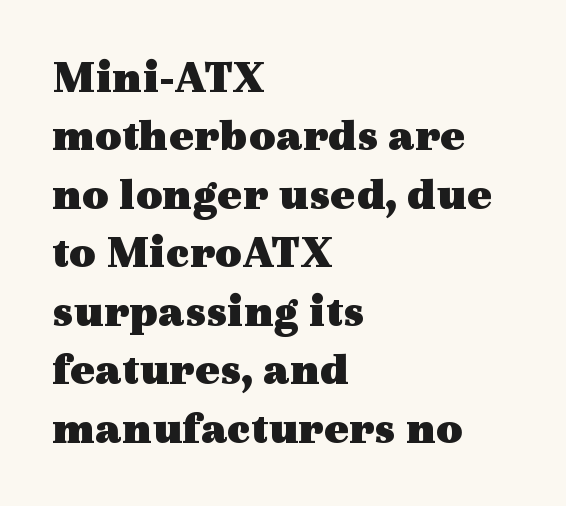
{"serif": "yes", "italic": "no", "bold": "yes", "weight": "heavy", "width": "wide", "x_height": "medium", "monospaced": "no", "underline": "no", "align": "left", "line_spacing": "normal", "line_spacing_ratio": 1.27, "letter_spacing": "normal", "letter_spacing_em": 0.0, "glyph_px": 46}
